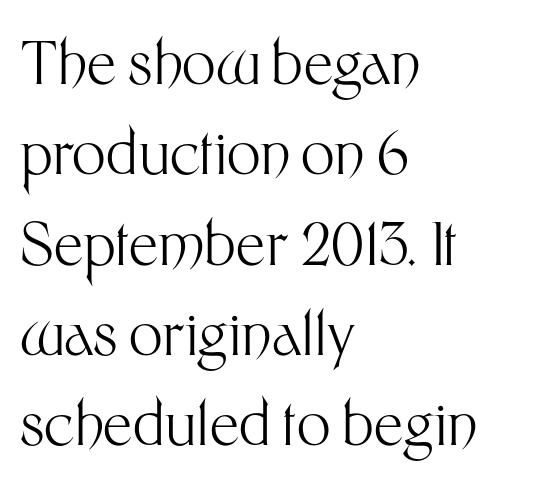
This sample keeps an unexceptional amount of space between lines. Characters remain perfectly vertical along every line. The weight would be labelled regular, book, light, or lighter still. These lines are rendered in a variable-pitch font.
